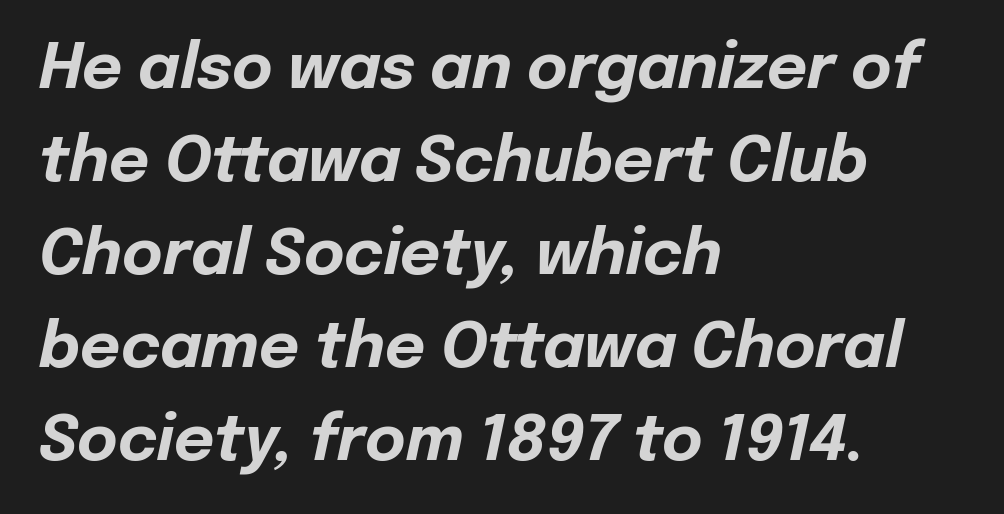
{"italic": "yes", "lean": "right", "slant_degrees": 12, "bold": "yes", "weight": "bold", "width": "normal", "stroke_contrast": "low", "x_height": "medium", "monospaced": "no", "underline": "no", "align": "left", "line_spacing": "normal", "line_spacing_ratio": 1.5, "letter_spacing": "normal", "letter_spacing_em": 0.0, "glyph_px": 62}
